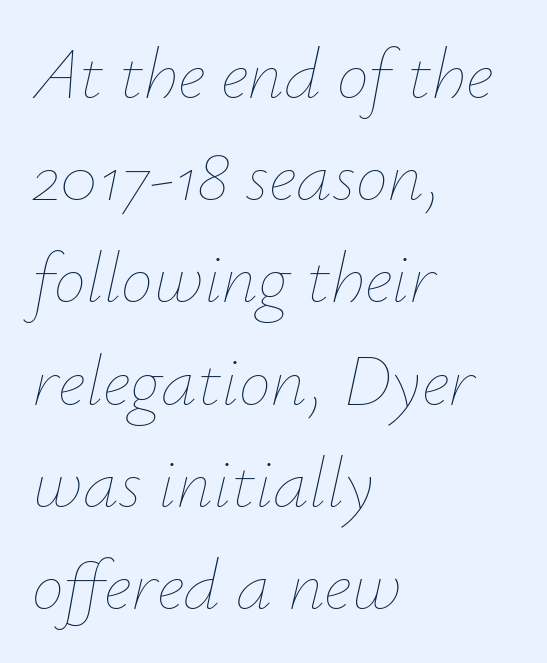
The image shows 72 px thin type, italic (leaning right); set left-aligned, normal line spacing (1.42x), normal letter spacing, not underlined; low stroke contrast and a small x-height.
